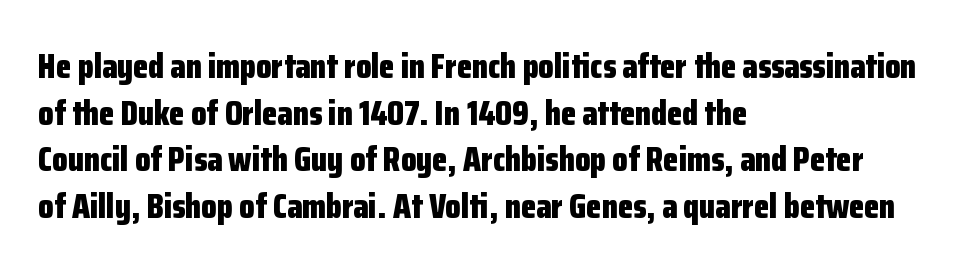
{"serif": "no", "italic": "no", "bold": "yes", "weight": "bold", "width": "condensed", "stroke_contrast": "low", "x_height": "medium", "monospaced": "no", "underline": "no", "align": "left", "line_spacing": "normal", "line_spacing_ratio": 1.33, "letter_spacing": "normal", "letter_spacing_em": 0.0, "glyph_px": 35}
